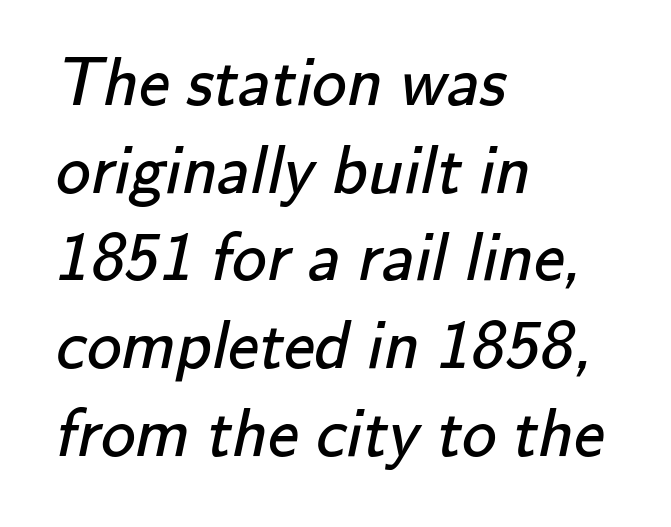
Leftover space on each line is placed entirely after the last word. The gap between lines stays unmarked. Is the type heavy? It reads as light-to-regular instead. Each word holds together tightly as a unit, with standard inter-letter gaps.
